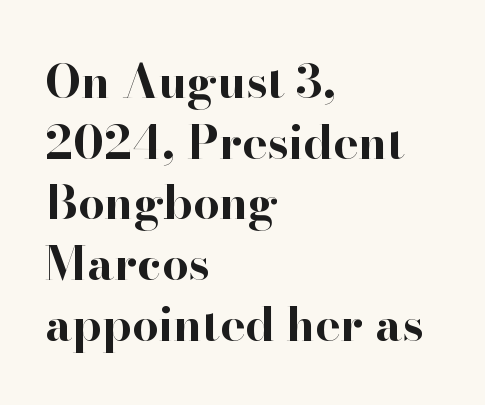
{"serif": "yes", "italic": "no", "bold": "yes", "weight": "bold", "width": "normal", "stroke_contrast": "high", "x_height": "small", "monospaced": "no", "underline": "no", "align": "left", "line_spacing": "normal", "line_spacing_ratio": 1.29, "letter_spacing": "normal", "letter_spacing_em": 0.0, "glyph_px": 47}
